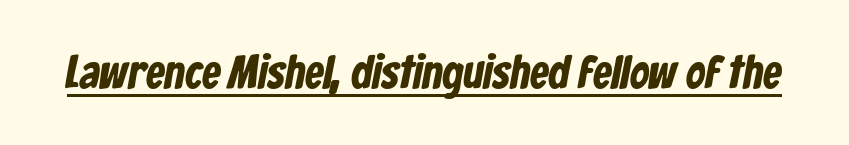
The image shows 47 px condensed sans-serif type; set normal letter spacing, underlined; low stroke contrast and a medium x-height.
